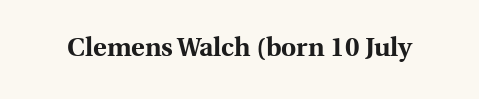
Q: Is the text bold? A: Yes.
Q: Is the text italic (slanted)? A: No, it is upright.
Q: Is the text underlined? A: No.
Q: Is the spacing between letters normal or unusually wide? A: Normal.
